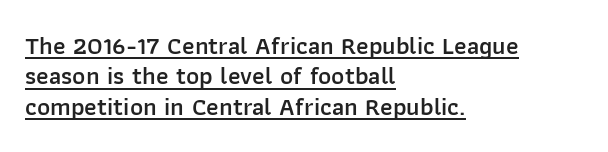
This is roman type, the default non-slanted kind. Casual observation: everything's shoved over to the left. Stems and bowls a touch heavier than normal — semibold. The rendering keeps characters at their native spacing.
